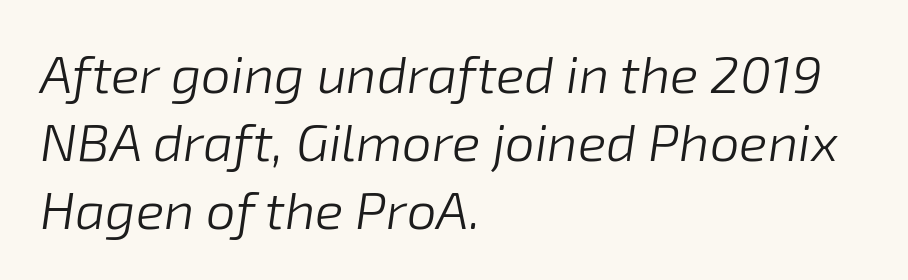
Q: Is the text bold? A: No.
Q: Is the text italic (slanted)? A: Yes, it leans right by about 8 degrees.
Q: Is the text underlined? A: No.
Q: How is the paragraph aligned? A: Left-aligned.
Q: Is the spacing between letters normal or unusually wide? A: Normal.
Q: Is the spacing between lines tight, normal or loose? A: Normal.
Q: Width (condensed, normal, or wide)? A: Normal.
Q: Stroke contrast? A: Low.
Q: x-height? A: Medium.
Q: Monospaced? A: No.
